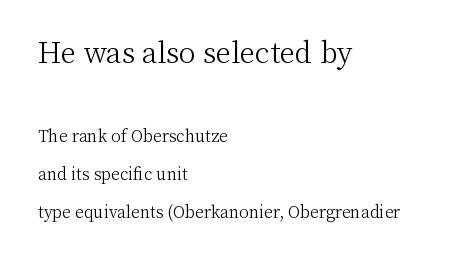
Q: Is the text bold? A: No.
Q: Is the text italic (slanted)? A: No, it is upright.
Q: Is the typeface a serif or a sans-serif typeface? A: Serif.
Q: Is the text underlined? A: No.
Q: How is the paragraph aligned? A: Left-aligned.
Q: Is the spacing between letters normal or unusually wide? A: Normal.
Q: Is the spacing between lines tight, normal or loose? A: Loose.
Q: Which block of text is set in a larger size, the first (top) or the second (bottom)? A: The first (top) one.
Q: Width (condensed, normal, or wide)? A: Normal.
Q: Stroke contrast? A: Medium.
Q: x-height? A: Medium.
Q: Monospaced? A: No.
